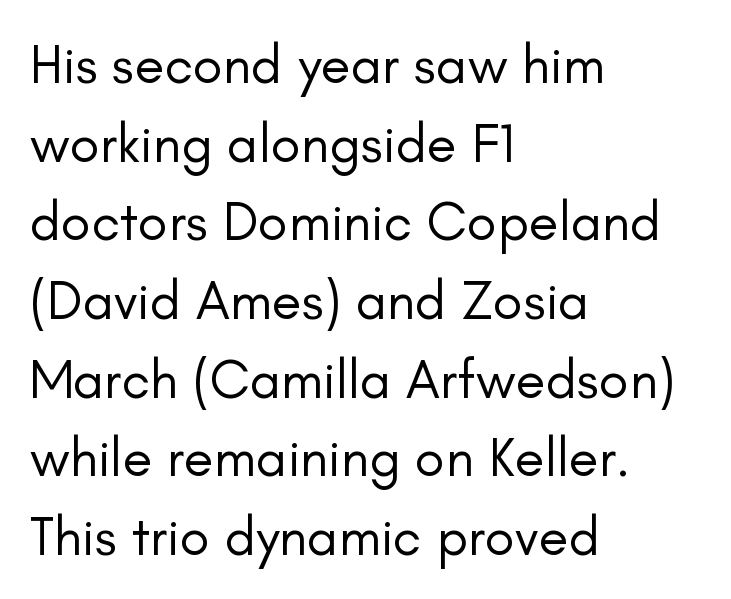
{"serif": "no", "italic": "no", "bold": "no", "weight": "regular", "width": "normal", "stroke_contrast": "low", "x_height": "small", "monospaced": "no", "underline": "no", "align": "left", "line_spacing": "normal", "line_spacing_ratio": 1.43, "letter_spacing": "normal", "letter_spacing_em": 0.0, "glyph_px": 55}
